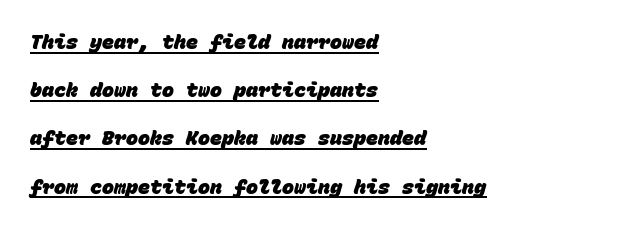
You could fit nearly another row in the gap between these rows. Its strokes are broad and dark, the hallmark of bold type. The glyphs are accompanied by a horizontal stroke just below them. Typeset ragged right — the left edge is the straight one. Letter spacing: default.
